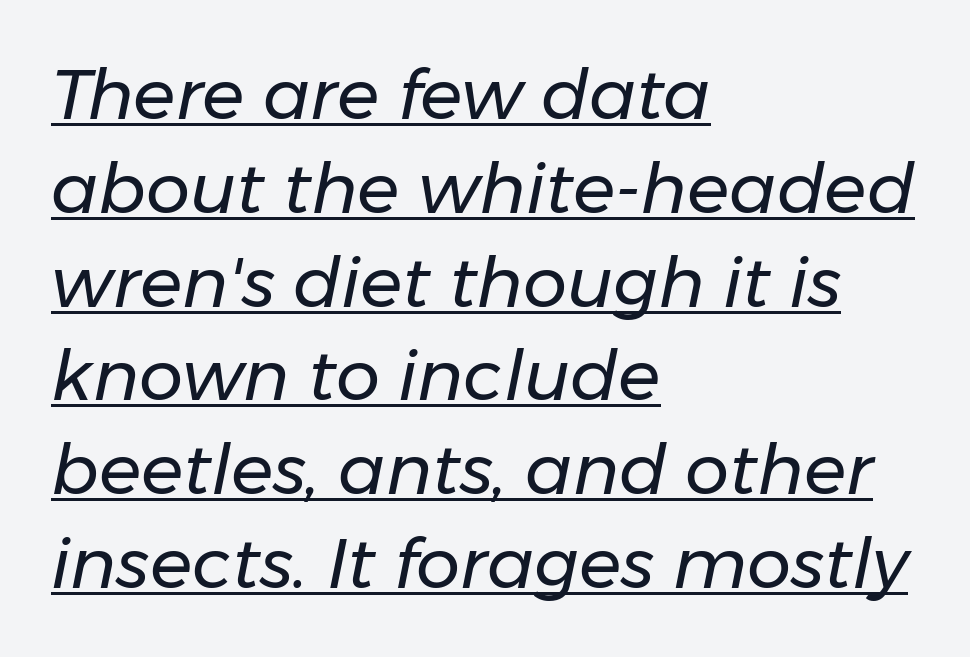
The specimen includes a rule beneath the text block's lines. Stems and bowls with no extra thickness — not bold. Slanted lettering throughout. Whoever set this chose a conventional vertical rhythm. This sample uses plain, unmodified letter spacing.
